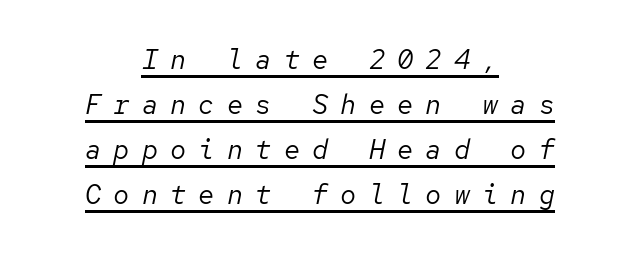
The letterforms stand isolated, each surrounded by extra space. Quick note: underline on. Emphasis-style slanted type is in use. Letters have the restrained weight of plain body copy at most. The typesetter chose a symmetrical, centered arrangement here. The lines sit at an ordinary, default distance from one another.
